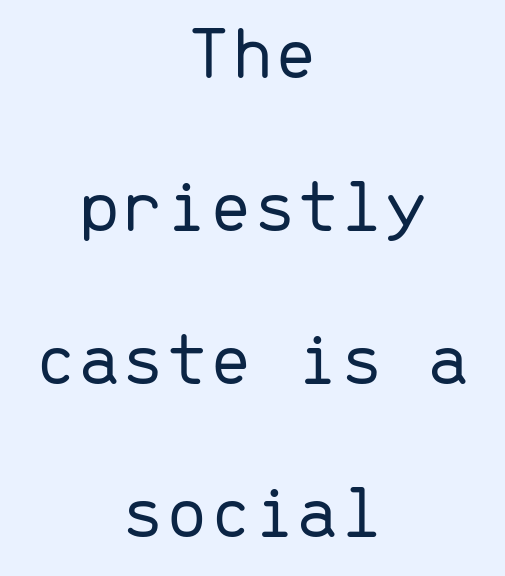
Q: Is the text bold? A: No.
Q: Is the text italic (slanted)? A: No, it is upright.
Q: Is the typeface a serif or a sans-serif typeface? A: Sans-serif.
Q: Is the text underlined? A: No.
Q: How is the paragraph aligned? A: Centered.
Q: Is the spacing between letters normal or unusually wide? A: Normal.
Q: Is the spacing between lines tight, normal or loose? A: Loose.
Q: Width (condensed, normal, or wide)? A: Normal.
Q: Stroke contrast? A: Low.
Q: x-height? A: Medium.
Q: Monospaced? A: Yes.
